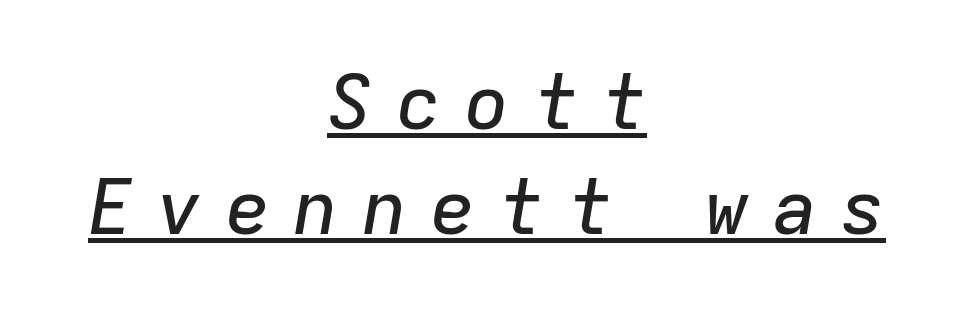
{"italic": "yes", "lean": "right", "slant_degrees": 9, "width": "normal", "stroke_contrast": "low", "x_height": "medium", "monospaced": "yes", "underline": "yes", "align": "center", "line_spacing": "normal", "line_spacing_ratio": 1.38, "letter_spacing": "wide", "letter_spacing_em": 0.3, "glyph_px": 76}
